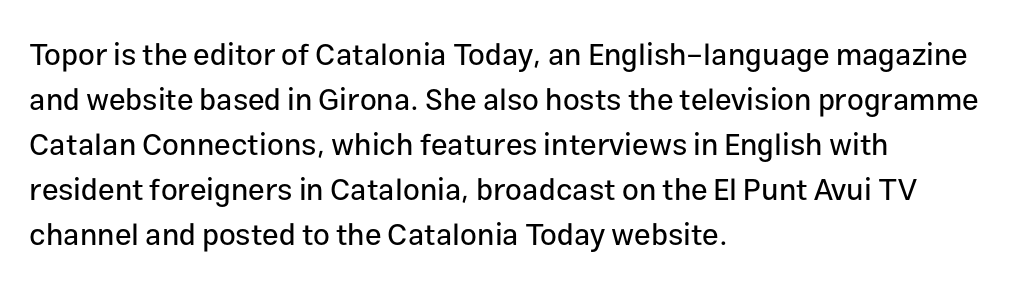
The image shows 30 px sans-serif type, upright; set left-aligned, normal line spacing (1.5x), normal letter spacing, not underlined; low stroke contrast and a medium x-height.
